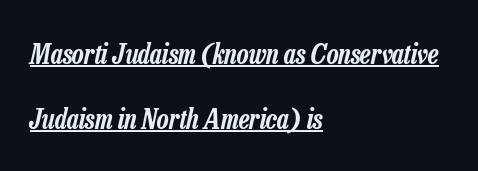
The image shows 27 px text type, italic (leaning right); set left-aligned, loose line spacing (2.39x), normal letter spacing, underlined.
